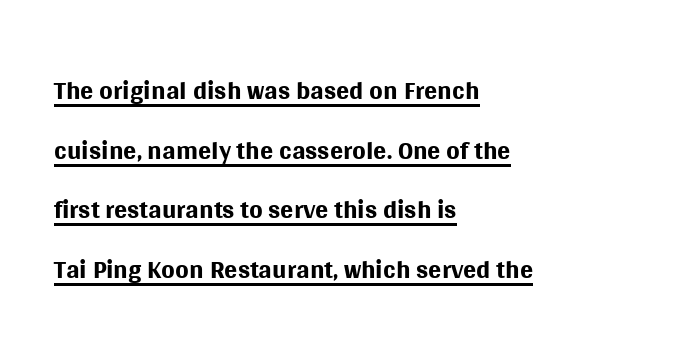
The image shows 39 px regular-weight sans-serif type, upright; set left-aligned, normal line spacing (1.53x), normal letter spacing, underlined; medium stroke contrast and a large x-height.
